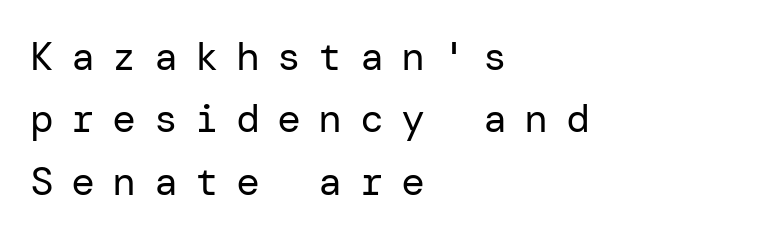
Q: Is the text bold? A: No.
Q: Is the text italic (slanted)? A: No, it is upright.
Q: Is the typeface a serif or a sans-serif typeface? A: Sans-serif.
Q: Is the text underlined? A: No.
Q: How is the paragraph aligned? A: Left-aligned.
Q: Is the spacing between letters normal or unusually wide? A: Unusually wide.
Q: Is the spacing between lines tight, normal or loose? A: Normal.
Q: Width (condensed, normal, or wide)? A: Normal.
Q: Stroke contrast? A: Low.
Q: x-height? A: Medium.
